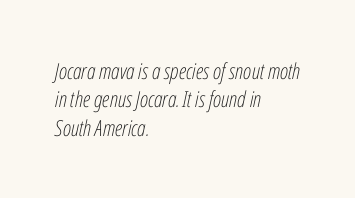
The image shows 22 px text type, italic (leaning right); set left-aligned, normal line spacing (1.29x), normal letter spacing, not underlined.
